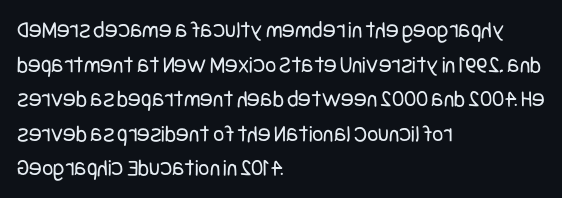
Q: Is the text bold? A: No.
Q: Is the text italic (slanted)? A: No, it is upright.
Q: Is the text underlined? A: No.
Q: How is the paragraph aligned? A: Left-aligned.
Q: Is the spacing between letters normal or unusually wide? A: Normal.
Q: Is the spacing between lines tight, normal or loose? A: Normal.
